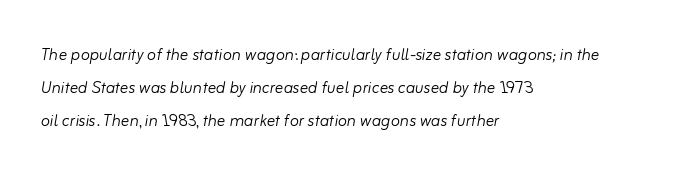
The image shows 21 px text type, italic (leaning right); set left-aligned, normal line spacing (1.57x), normal letter spacing, not underlined.
